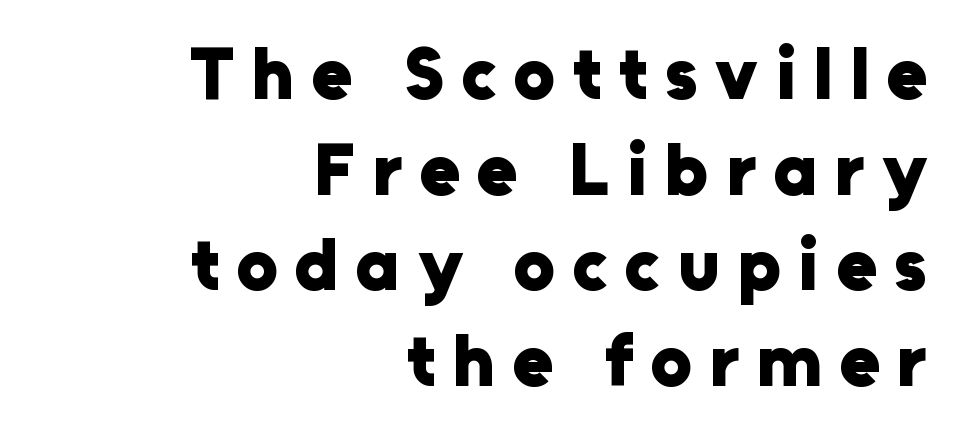
The image shows 73 px heavy sans-serif type, upright; set right-aligned, normal line spacing (1.31x), unusually wide letter spacing (+0.24 em), not underlined; low stroke contrast and a medium x-height.
